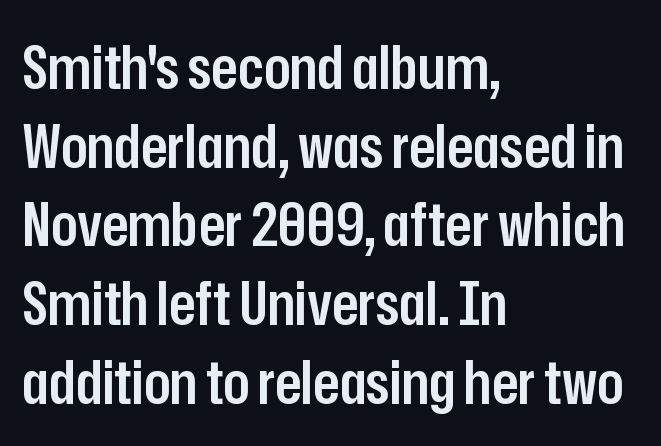
The image shows 61 px semibold, condensed sans-serif type, upright; set left-aligned, normal line spacing (1.29x), normal letter spacing, not underlined; low stroke contrast and a medium x-height.
